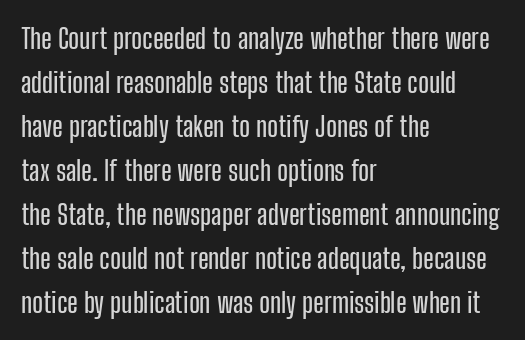
{"serif": "no", "italic": "no", "width": "condensed", "stroke_contrast": "low", "x_height": "medium", "monospaced": "no", "underline": "no", "align": "left", "line_spacing": "normal", "line_spacing_ratio": 1.57, "letter_spacing": "normal", "letter_spacing_em": 0.0, "glyph_px": 28}
